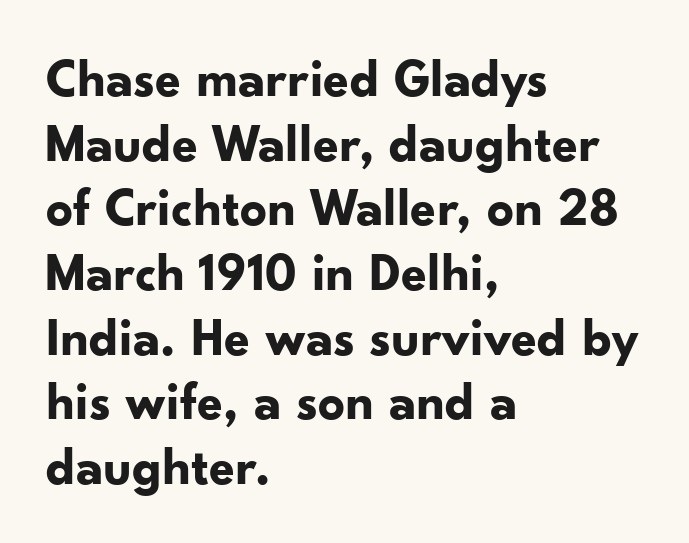
{"serif": "no", "italic": "no", "bold": "yes", "weight": "bold", "width": "normal", "stroke_contrast": "low", "x_height": "small", "monospaced": "no", "underline": "no", "align": "left", "line_spacing_ratio": 1.22, "letter_spacing": "normal", "letter_spacing_em": 0.0, "glyph_px": 53}
